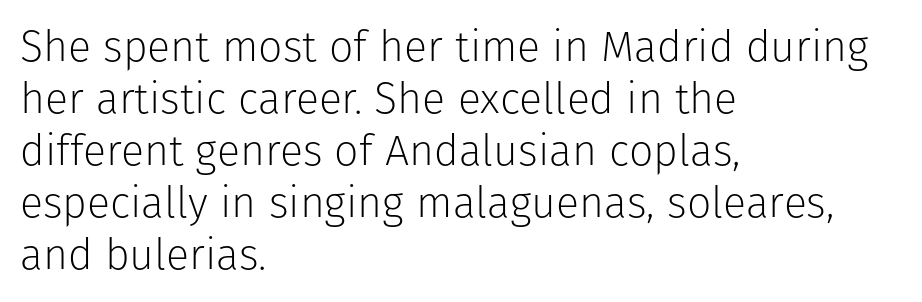
A typesetter would label this face a sans. Does extra space separate the letters? No, they use regular spacing. Casual observation: everything's shoved over to the left. Honestly, there is no underline to notice here at all.
